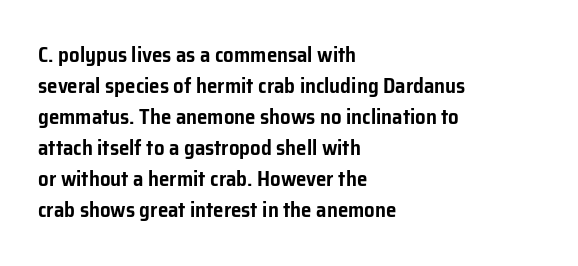
Does the copy run flush right? No — it runs flush left. The specimen reads as upright at a glance. Between one letter and the next there's only the usual sliver of space. The designer left line spacing at the default.
